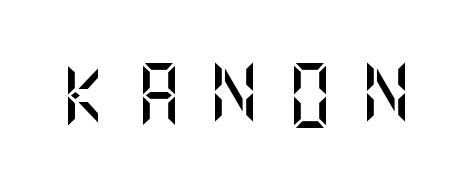
The image shows 63 px sans-serif type, upright; set unusually wide letter spacing (+0.4 em), not underlined; medium stroke contrast and a large x-height.
